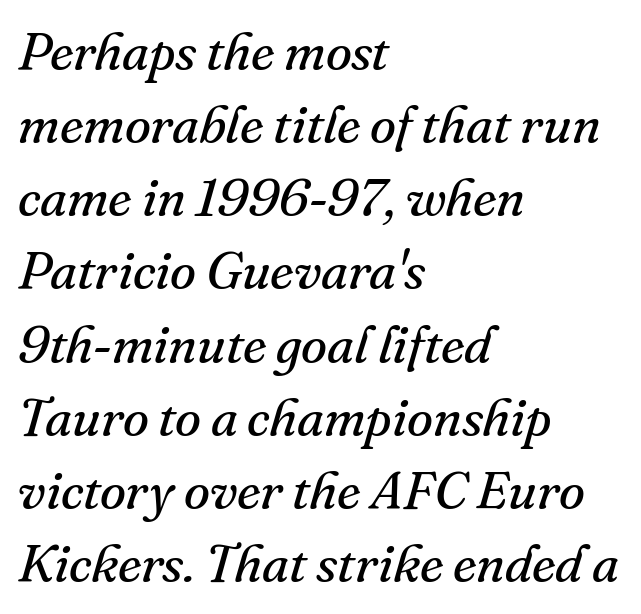
{"serif": "yes", "italic": "yes", "lean": "right", "slant_degrees": 16, "bold": "no", "weight": "regular", "width": "normal", "stroke_contrast": "medium", "x_height": "small", "monospaced": "no", "underline": "no", "align": "left", "line_spacing": "normal", "line_spacing_ratio": 1.38, "letter_spacing": "normal", "letter_spacing_em": 0.0, "glyph_px": 53}
